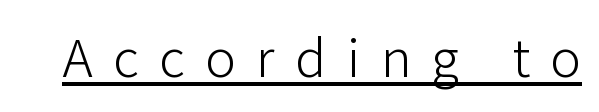
The image shows 57 px light sans-serif type, upright; set unusually wide letter spacing (+0.36 em), underlined; low stroke contrast and a medium x-height.
